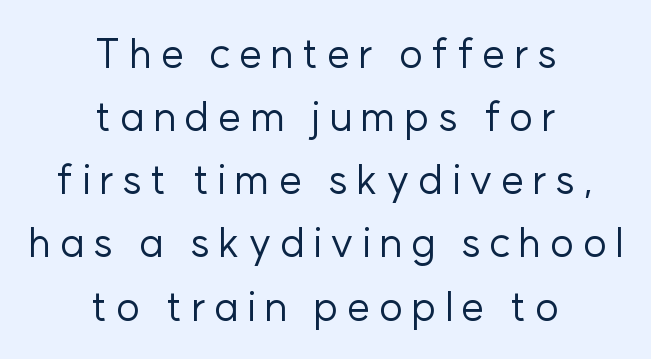
{"serif": "no", "italic": "no", "bold": "no", "weight": "regular", "width": "normal", "stroke_contrast": "low", "x_height": "medium", "monospaced": "no", "underline": "no", "align": "center", "line_spacing": "normal", "line_spacing_ratio": 1.54, "letter_spacing": "wide", "letter_spacing_em": 0.2, "glyph_px": 41}
